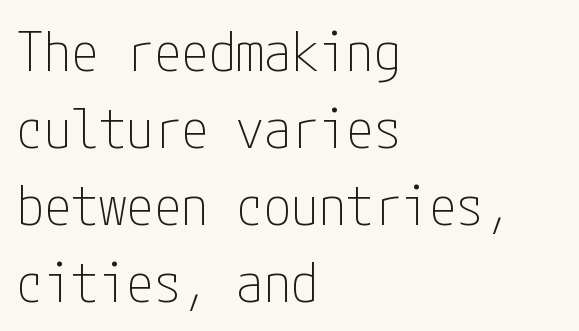
{"serif": "no", "italic": "no", "bold": "no", "weight": "thin", "width": "condensed", "stroke_contrast": "low", "x_height": "medium", "underline": "no", "align": "left", "line_spacing": "normal", "line_spacing_ratio": 1.4, "letter_spacing": "normal", "letter_spacing_em": 0.0, "glyph_px": 55}
